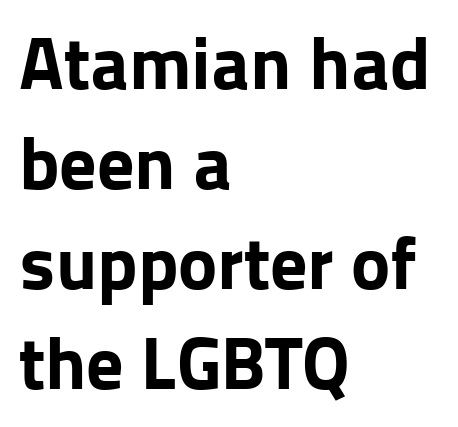
{"serif": "no", "italic": "no", "bold": "yes", "weight": "bold", "width": "normal", "stroke_contrast": "low", "x_height": "medium", "monospaced": "no", "underline": "no", "align": "left", "line_spacing": "normal", "line_spacing_ratio": 1.35, "letter_spacing": "normal", "letter_spacing_em": 0.0, "glyph_px": 74}
